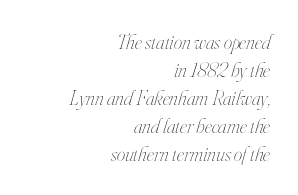
The gap between lines stays unmarked. Standard letterfit; no display-style spreading of the glyphs. Compared with ordinary roman type, these characters are visibly tilted. Compared with a flush-left layout, this one pins lines to the opposite, right side.
